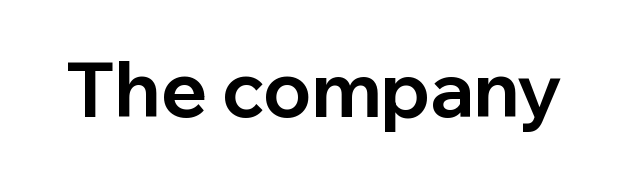
The image shows 76 px bold sans-serif type, upright; set normal letter spacing, not underlined; low stroke contrast and a medium x-height.
